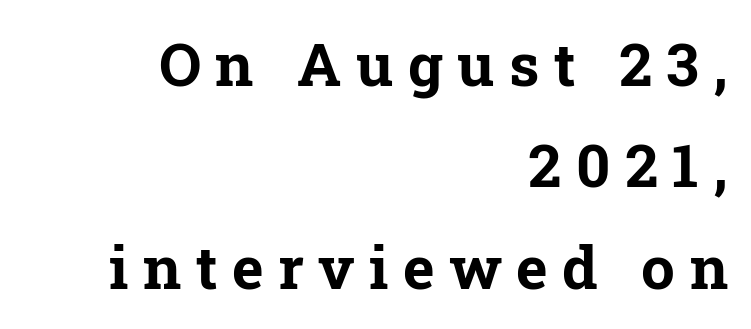
Interline gaps are of average width in this sample. The words here are not underlined. The rendering anchors every line to the right-hand side. A typesetter would label this face a serif. Is this a fixed-width face? No — the glyphs have proportional, varying widths. Its strokes are broad and dark, the hallmark of bold type.
